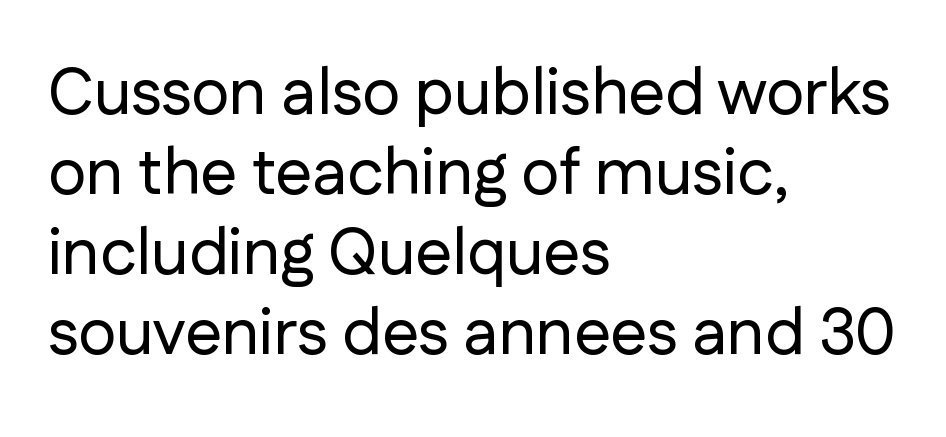
{"serif": "no", "italic": "no", "width": "normal", "stroke_contrast": "low", "x_height": "medium", "monospaced": "no", "underline": "no", "align": "left", "line_spacing_ratio": 1.23, "letter_spacing": "normal", "letter_spacing_em": 0.0, "glyph_px": 65}
